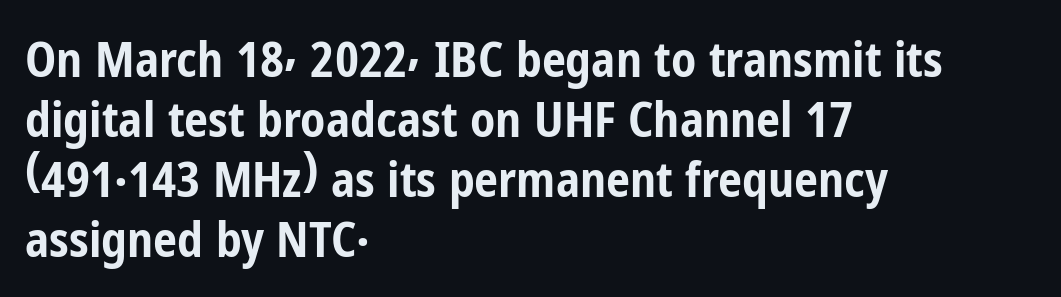
{"serif": "no", "italic": "no", "bold": "yes", "weight": "bold", "width": "condensed", "stroke_contrast": "low", "x_height": "medium", "monospaced": "no", "underline": "no", "align": "left", "line_spacing": "normal", "line_spacing_ratio": 1.25, "letter_spacing": "normal", "letter_spacing_em": 0.0, "glyph_px": 48}
